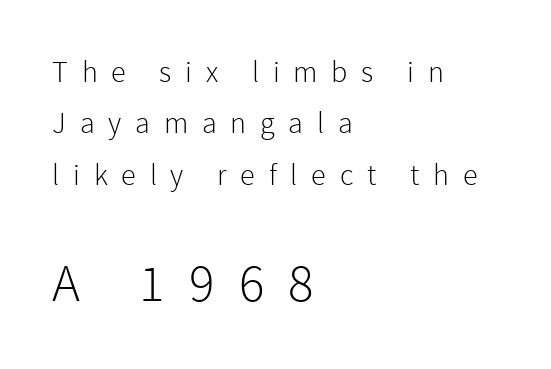
Q: Is the text bold? A: No.
Q: Is the text italic (slanted)? A: No, it is upright.
Q: Is the typeface a serif or a sans-serif typeface? A: Sans-serif.
Q: Is the text underlined? A: No.
Q: How is the paragraph aligned? A: Left-aligned.
Q: Is the spacing between letters normal or unusually wide? A: Unusually wide.
Q: Which block of text is set in a larger size, the first (top) or the second (bottom)? A: The second (bottom) one.
Q: Width (condensed, normal, or wide)? A: Normal.
Q: x-height? A: Medium.
Q: Monospaced? A: No.
